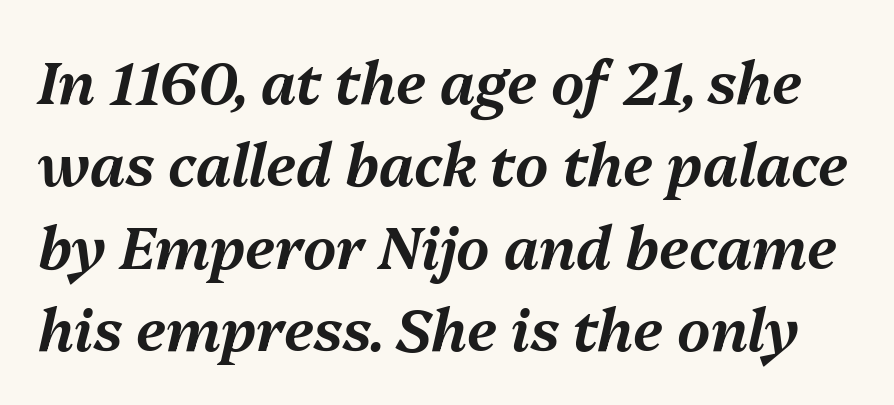
{"italic": "yes", "lean": "right", "slant_degrees": 13, "width": "normal", "stroke_contrast": "medium", "x_height": "medium", "monospaced": "no", "underline": "no", "line_spacing": "normal", "line_spacing_ratio": 1.42, "letter_spacing": "normal", "letter_spacing_em": 0.0, "glyph_px": 58}
